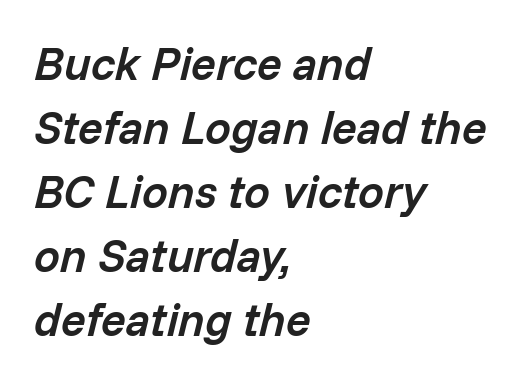
Do the characters align in a grid? No, the font is proportional. The characters look somewhat weighty, a semibold short of true bold. Line spacing here is normal. Slanted lettering throughout. The setting favours the left margin, as ordinary paragraphs usually do. This sample uses plain, unmodified letter spacing.
